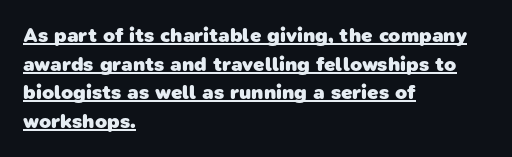
The image shows 20 px bold type; set left-aligned, normal line spacing (1.43x), normal letter spacing, underlined.
